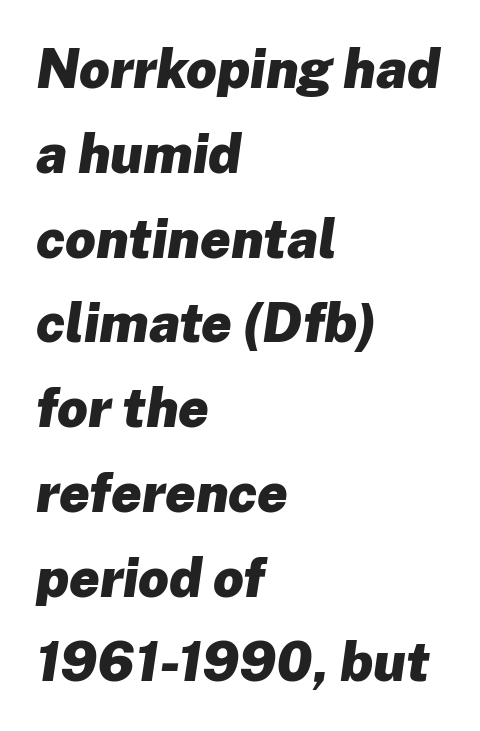
{"italic": "yes", "lean": "right", "slant_degrees": 8, "bold": "yes", "weight": "heavy", "width": "normal", "stroke_contrast": "low", "x_height": "medium", "monospaced": "no", "underline": "no", "align": "left", "line_spacing": "normal", "line_spacing_ratio": 1.57, "letter_spacing": "normal", "letter_spacing_em": 0.0, "glyph_px": 54}
